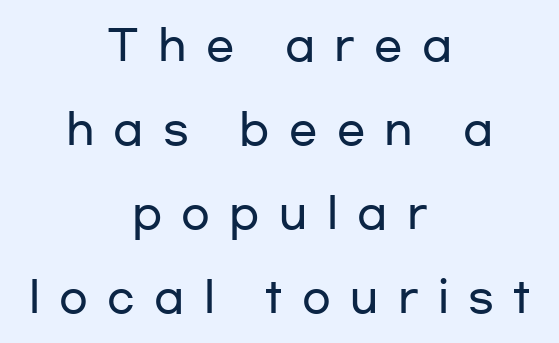
{"serif": "no", "italic": "no", "width": "wide", "stroke_contrast": "low", "x_height": "medium", "monospaced": "no", "underline": "no", "align": "center", "line_spacing": "loose", "line_spacing_ratio": 2.0, "letter_spacing": "wide", "letter_spacing_em": 0.46, "glyph_px": 42}
